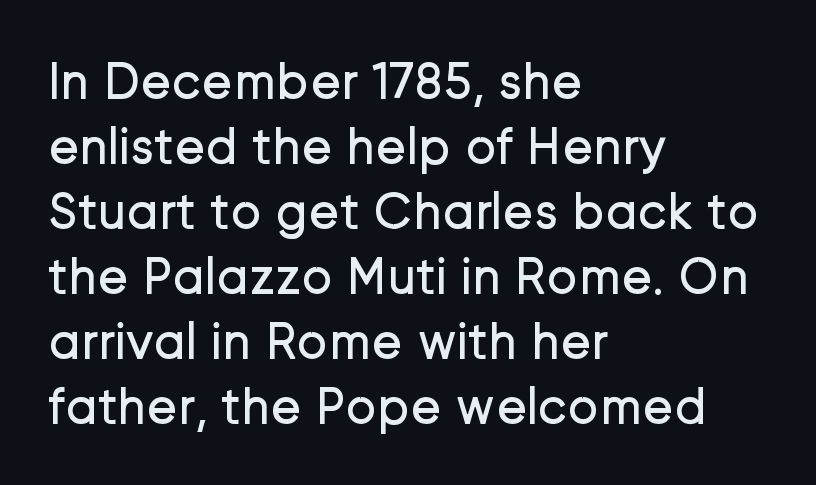
{"serif": "no", "italic": "no", "bold": "no", "weight": "regular", "width": "normal", "stroke_contrast": "low", "x_height": "medium", "monospaced": "no", "underline": "no", "align": "left", "line_spacing": "normal", "line_spacing_ratio": 1.25, "letter_spacing": "normal", "letter_spacing_em": 0.0, "glyph_px": 52}
